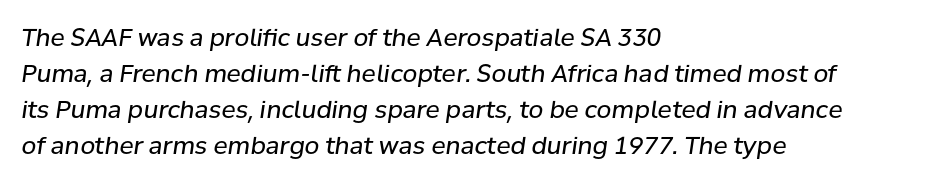
{"italic": "yes", "lean": "right", "slant_degrees": 8, "bold": "no", "underline": "no", "align": "left", "line_spacing": "normal", "line_spacing_ratio": 1.5, "letter_spacing": "normal", "letter_spacing_em": 0.0, "glyph_px": 24}
